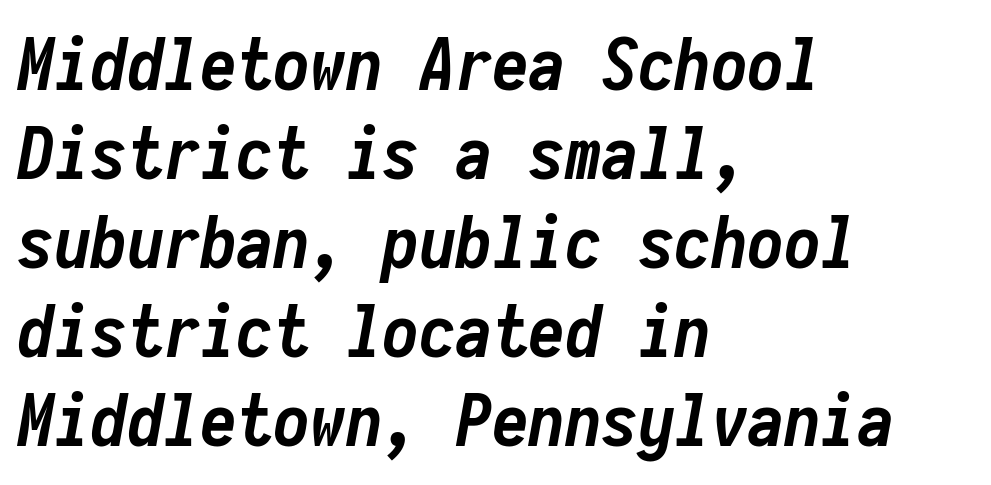
The image shows 73 px semibold, condensed type, italic (leaning right), monospaced; set left-aligned, line spacing 1.22x, normal letter spacing, not underlined; low stroke contrast and a medium x-height.
